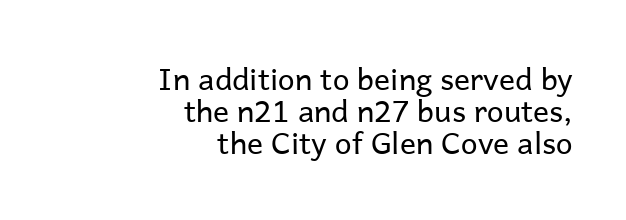
Leading is clearly below the norm, producing a dense column. The tracking reads as untouched default to a designer's eye. The paragraph has a hard right edge and a soft left edge. The glyphs are unaccompanied by any horizontal stroke below them. These glyphs show unthickened strokes, regular width or finer. Are there feet on the stems? There aren't — it's a sans.
